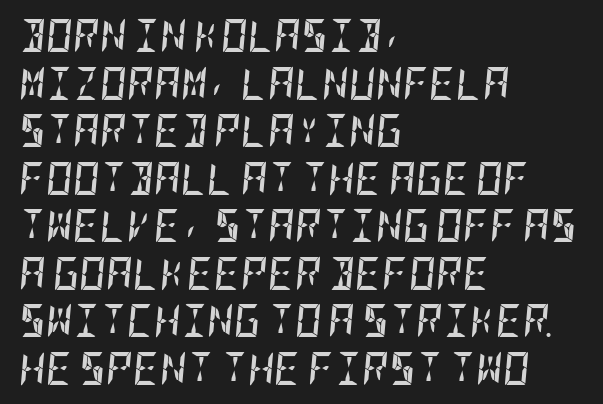
{"italic": "yes", "lean": "right", "slant_degrees": 5, "bold": "yes", "weight": "semibold", "width": "condensed", "stroke_contrast": "low", "x_height": "large", "underline": "no", "align": "left", "line_spacing": "normal", "line_spacing_ratio": 1.44, "letter_spacing": "normal", "letter_spacing_em": 0.0, "glyph_px": 33}
